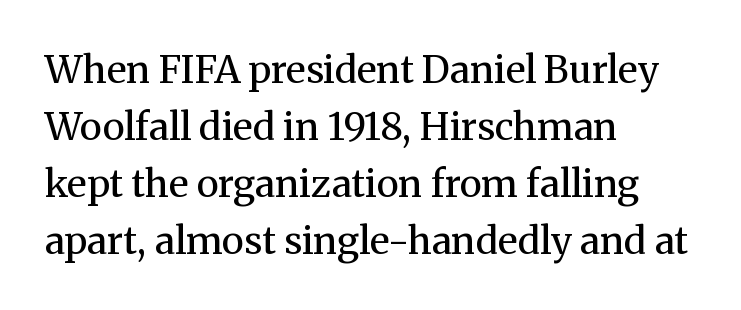
Layout note: lines flush left. Spacing verdict: proportional, widths tailored to each character. Descenders are the only things crossing below the line. Does the type have serifs? Yes, each stem ends in a small foot. There is no visible air inserted between adjacent glyphs.
